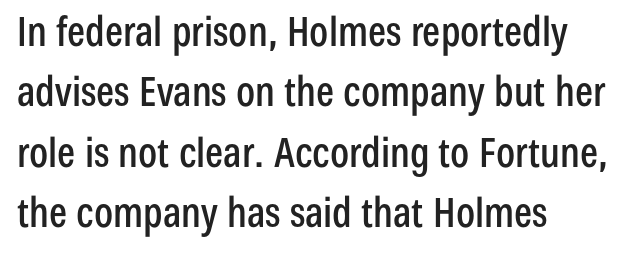
The image shows 40 px condensed sans-serif type, upright; set left-aligned, normal line spacing (1.51x), normal letter spacing, not underlined; low stroke contrast and a medium x-height.
